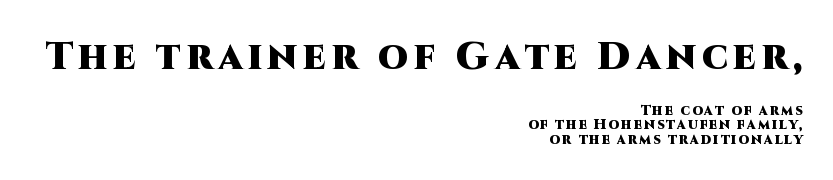
Q: Is the text bold? A: Yes.
Q: Is the text italic (slanted)? A: No, it is upright.
Q: Is the typeface a serif or a sans-serif typeface? A: Sans-serif.
Q: Is the text underlined? A: No.
Q: How is the paragraph aligned? A: Right-aligned.
Q: Is the spacing between lines tight, normal or loose? A: Tight.
Q: Which block of text is set in a larger size, the first (top) or the second (bottom)? A: The first (top) one.
Q: Width (condensed, normal, or wide)? A: Normal.
Q: Stroke contrast? A: High.
Q: x-height? A: Large.
Q: Monospaced? A: No.
